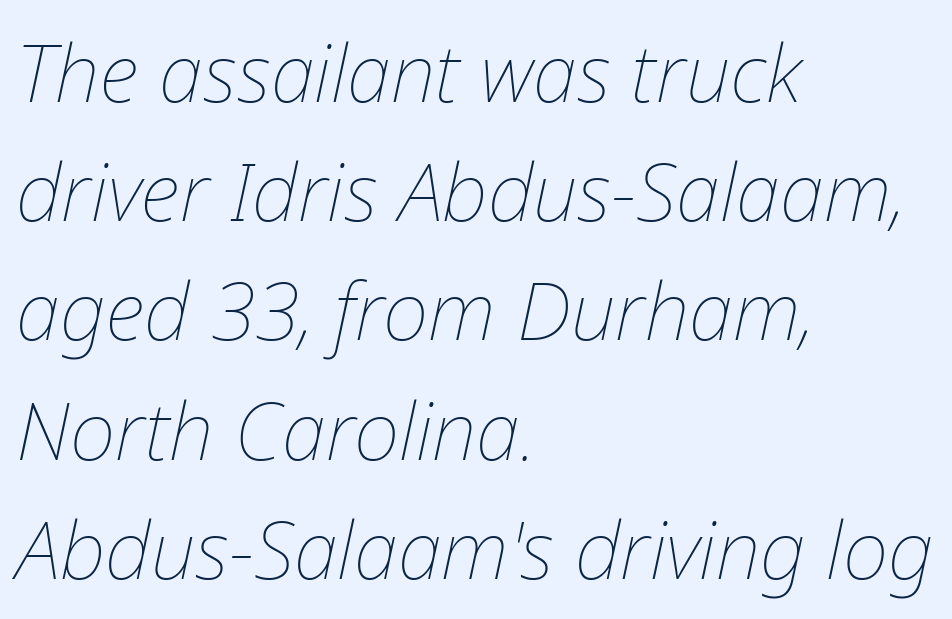
{"italic": "yes", "lean": "right", "slant_degrees": 12, "bold": "no", "weight": "thin", "width": "normal", "stroke_contrast": "low", "x_height": "medium", "monospaced": "no", "underline": "no", "align": "left", "line_spacing": "normal", "line_spacing_ratio": 1.49, "letter_spacing": "normal", "letter_spacing_em": 0.0, "glyph_px": 80}
